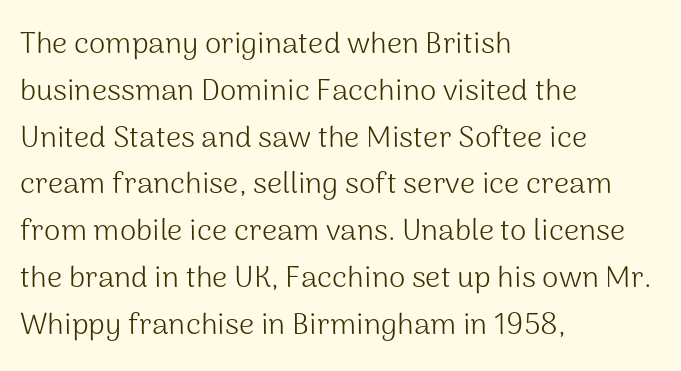
Q: Is the text bold? A: No.
Q: Is the text italic (slanted)? A: No, it is upright.
Q: Is the typeface a serif or a sans-serif typeface? A: Sans-serif.
Q: Is the text underlined? A: No.
Q: How is the paragraph aligned? A: Left-aligned.
Q: Is the spacing between letters normal or unusually wide? A: Normal.
Q: Is the spacing between lines tight, normal or loose? A: Normal.
Q: Width (condensed, normal, or wide)? A: Normal.
Q: Stroke contrast? A: Medium.
Q: x-height? A: Medium.
Q: Monospaced? A: No.
